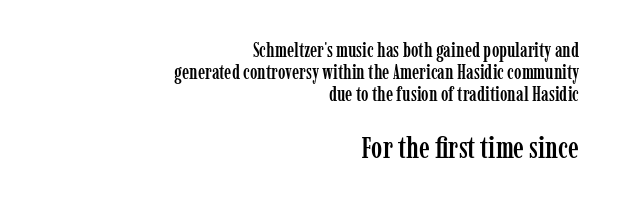
The image shows 30 px condensed serif type, upright; set right-aligned, tight line spacing (1.11x), normal letter spacing, not underlined; the second (bottom) block is 1.5x larger; low stroke contrast and a medium x-height.
